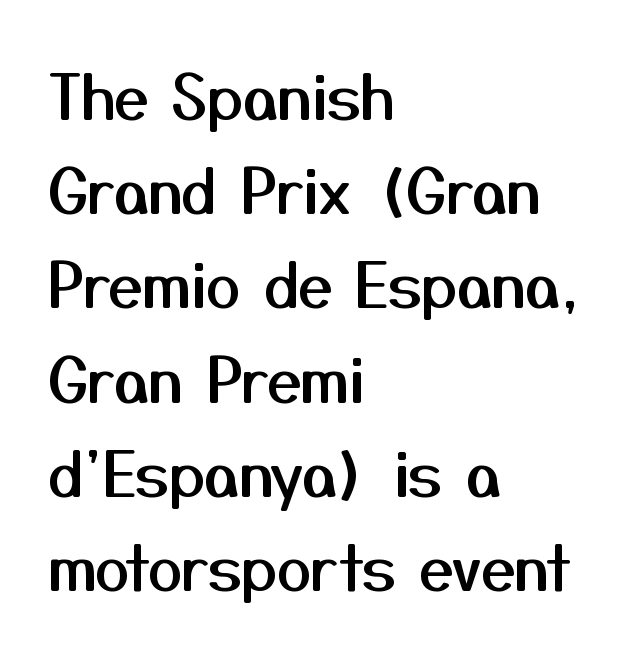
{"serif": "no", "italic": "no", "width": "normal", "stroke_contrast": "medium", "x_height": "medium", "monospaced": "no", "underline": "no", "align": "left", "line_spacing": "normal", "line_spacing_ratio": 1.52, "letter_spacing": "normal", "letter_spacing_em": 0.0, "glyph_px": 62}
